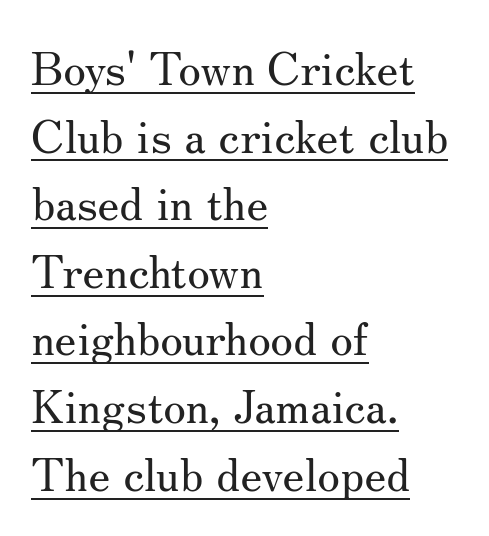
The weight tops out at a normal text grade. Regular leading. Proportional: the letters do not fall into vertical columns. Style check: upright.
